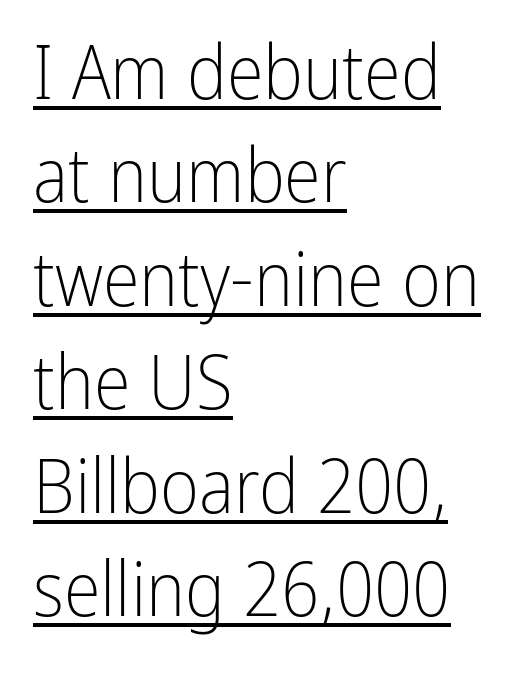
{"serif": "no", "italic": "no", "bold": "no", "weight": "light", "width": "condensed", "stroke_contrast": "low", "x_height": "medium", "monospaced": "no", "underline": "yes", "align": "left", "line_spacing": "normal", "line_spacing_ratio": 1.38, "letter_spacing": "normal", "letter_spacing_em": 0.0, "glyph_px": 75}
